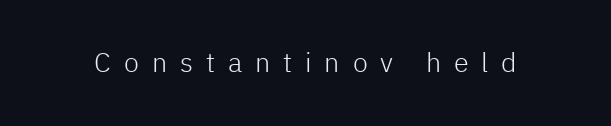
Q: Is the text bold? A: No.
Q: Is the text italic (slanted)? A: No, it is upright.
Q: Is the text underlined? A: No.
Q: Is the spacing between letters normal or unusually wide? A: Unusually wide.
